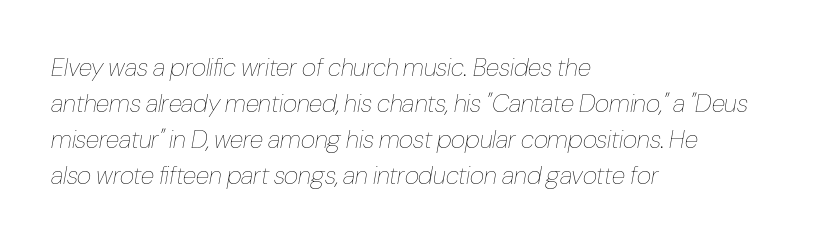
The image shows 25 px text type, italic (leaning right); set left-aligned, normal line spacing (1.44x), normal letter spacing, not underlined.
